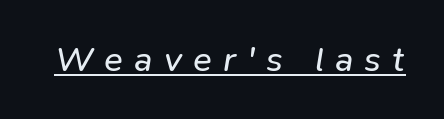
The image shows 35 px regular-weight type, italic (leaning right); set unusually wide letter spacing (+0.32 em), underlined; low stroke contrast and a medium x-height.
